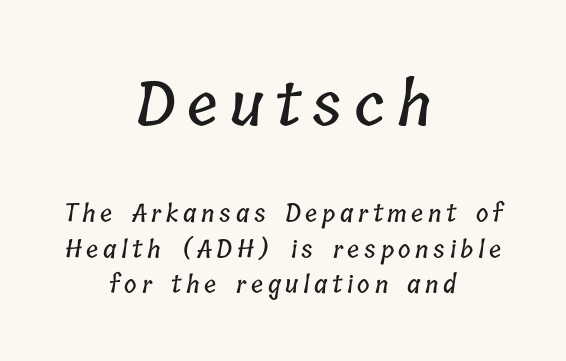
The image shows 61 px condensed type; set centered, normal line spacing (1.48x), not underlined; the first (top) block is 2.54x larger; low stroke contrast and a medium x-height.
